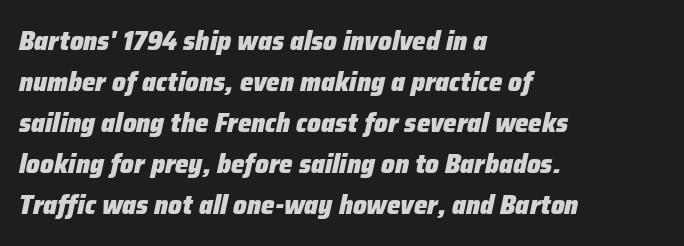
{"italic": "yes", "lean": "right", "slant_degrees": 12, "bold": "yes", "underline": "no", "align": "left", "line_spacing": "normal", "line_spacing_ratio": 1.52, "letter_spacing": "normal", "letter_spacing_em": 0.0, "glyph_px": 27}
